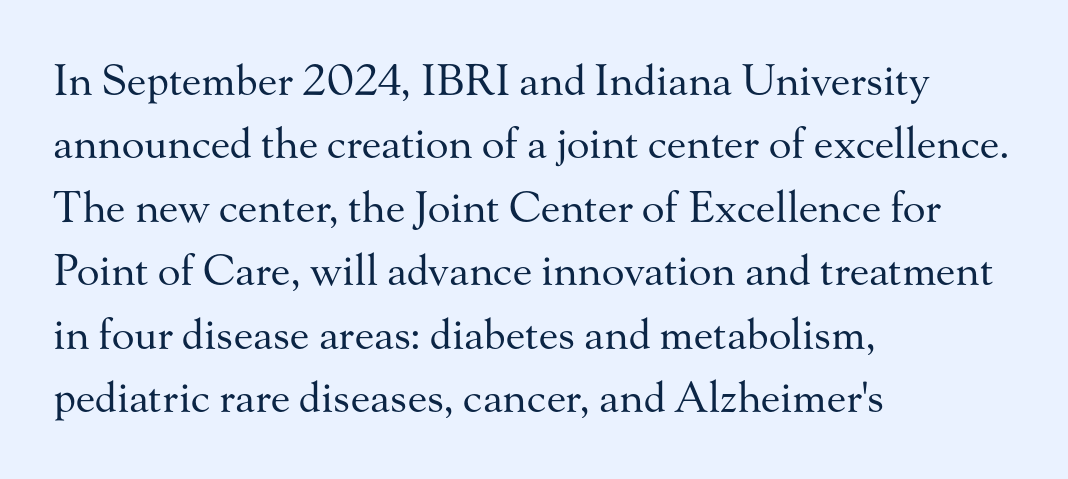
{"serif": "yes", "italic": "no", "bold": "no", "weight": "regular", "width": "normal", "stroke_contrast": "medium", "x_height": "small", "monospaced": "no", "underline": "no", "align": "left", "line_spacing": "normal", "line_spacing_ratio": 1.51, "letter_spacing": "normal", "letter_spacing_em": 0.0, "glyph_px": 42}
